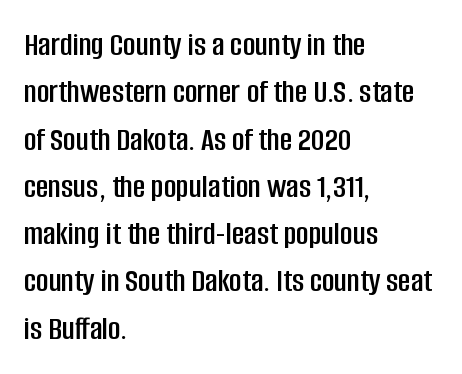
The image shows 34 px condensed sans-serif type, upright; set left-aligned, normal line spacing (1.39x), normal letter spacing, not underlined; low stroke contrast and a large x-height.
